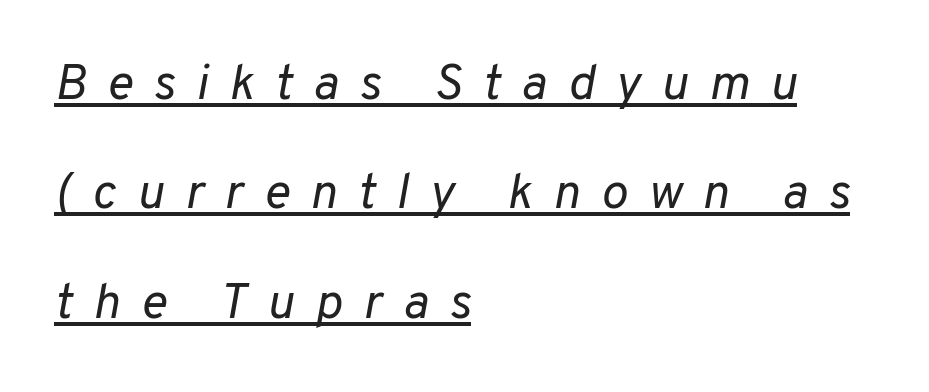
The image shows 50 px regular-weight type, italic (leaning right); set left-aligned, loose line spacing (2.19x), unusually wide letter spacing (+0.41 em), underlined; low stroke contrast and a medium x-height.
